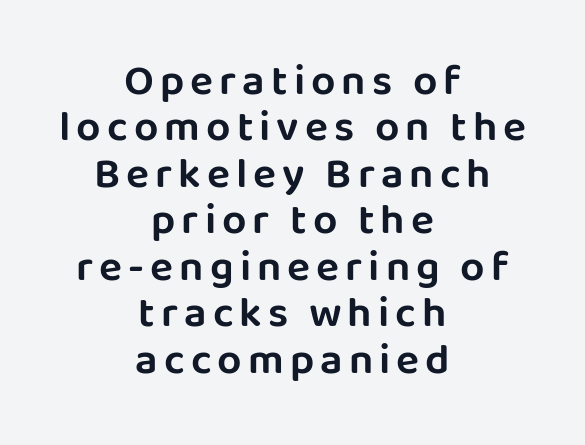
Q: Is the text italic (slanted)? A: No, it is upright.
Q: Is the typeface a serif or a sans-serif typeface? A: Sans-serif.
Q: Is the text underlined? A: No.
Q: How is the paragraph aligned? A: Centered.
Q: Is the spacing between lines tight, normal or loose? A: Tight.
Q: Width (condensed, normal, or wide)? A: Normal.
Q: Stroke contrast? A: Low.
Q: x-height? A: Large.
Q: Monospaced? A: No.
